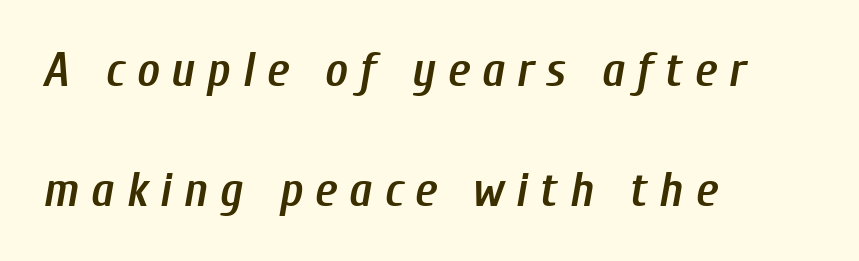
Slanted lettering throughout. Does extra space separate the letters? Yes, quite a lot of it. The passage shown is not underscored anywhere. Spacing verdict: proportional, widths tailored to each character. Caption: multi-line text, flush left, ragged right. A typesetter would call this leading open, well beyond the default.
